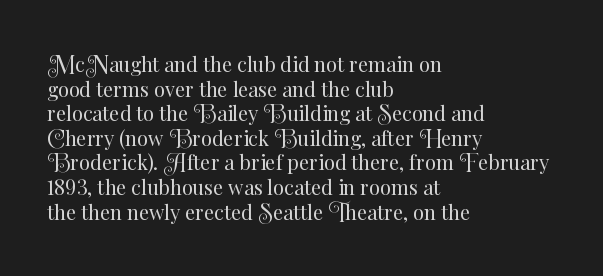
{"italic": "no", "bold": "no", "underline": "no", "align": "left", "line_spacing_ratio": 1.23, "letter_spacing": "normal", "letter_spacing_em": 0.0, "glyph_px": 20}
